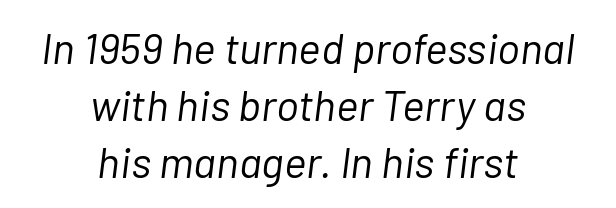
Rows of type keep a routine distance in the vertical direction. How are the letters spaced? Ordinarily, with no added tracking. You could not count columns in this text — the font is proportionally spaced. Any mark beneath the type? The region is blank.
